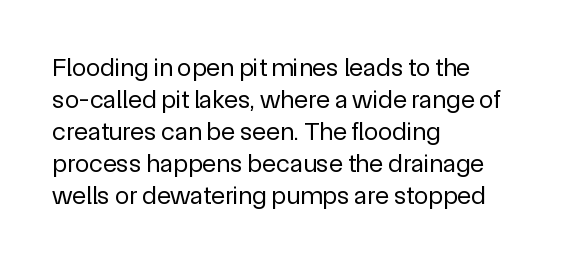
{"italic": "no", "bold": "no", "underline": "no", "align": "left", "line_spacing_ratio": 1.23, "letter_spacing": "normal", "letter_spacing_em": 0.0, "glyph_px": 26}
